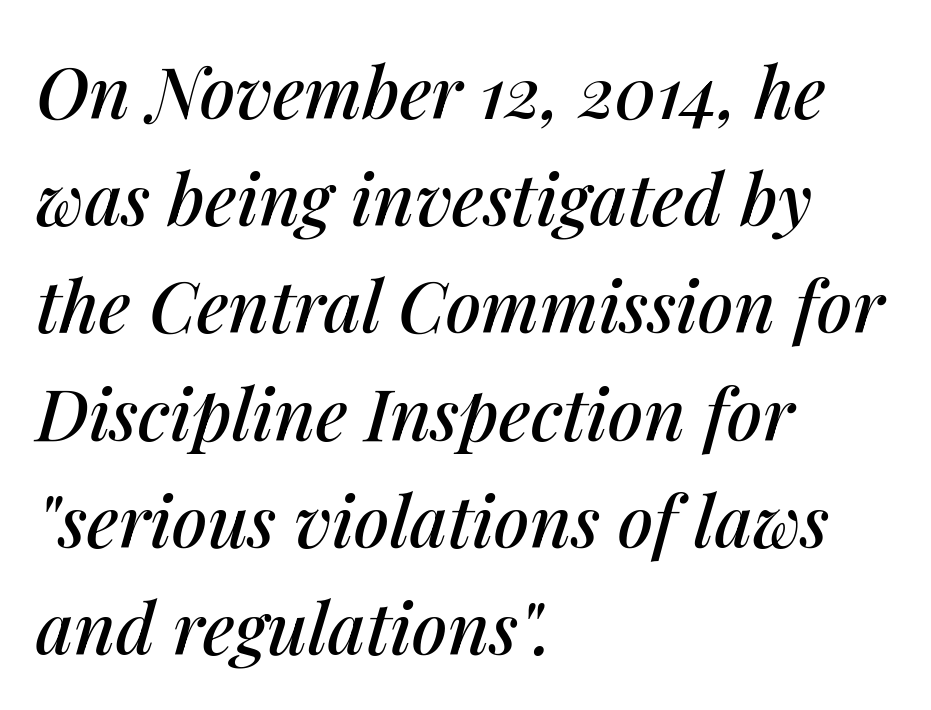
{"italic": "yes", "lean": "right", "slant_degrees": 14, "width": "normal", "stroke_contrast": "medium", "x_height": "medium", "monospaced": "no", "underline": "no", "align": "left", "line_spacing": "normal", "line_spacing_ratio": 1.51, "letter_spacing": "normal", "letter_spacing_em": 0.0, "glyph_px": 71}
